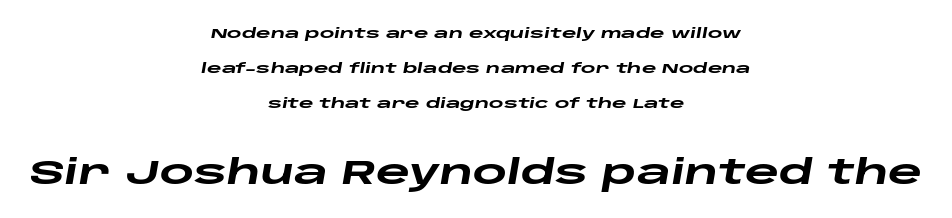
No extra tracking has been applied to these lines. The lettering tilts uniformly, giving the passage an italic look. On the weight axis this lands at bold, roughly 700. The block of text is sparse from top to bottom, with ample space between rows. The passage shown is typed in a proportional face where columns would drift.
